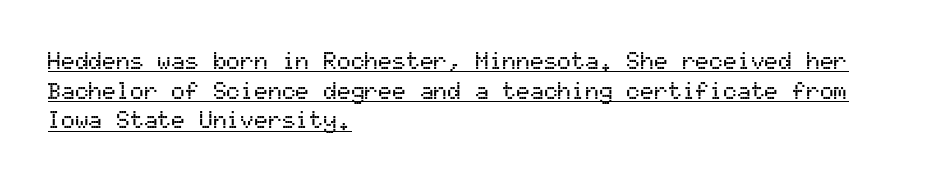
The image shows 23 px text type, upright; set left-aligned, normal line spacing (1.29x), normal letter spacing, underlined.
